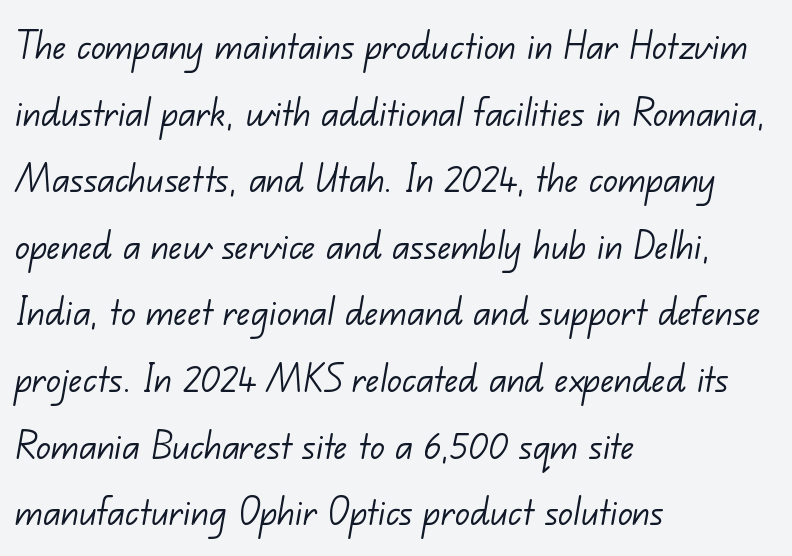
Q: Is the text bold? A: No.
Q: Is the typeface a serif or a sans-serif typeface? A: Sans-serif.
Q: Is the text underlined? A: No.
Q: How is the paragraph aligned? A: Left-aligned.
Q: Is the spacing between letters normal or unusually wide? A: Normal.
Q: Is the spacing between lines tight, normal or loose? A: Normal.
Q: Width (condensed, normal, or wide)? A: Normal.
Q: Stroke contrast? A: Low.
Q: x-height? A: Small.
Q: Monospaced? A: No.
